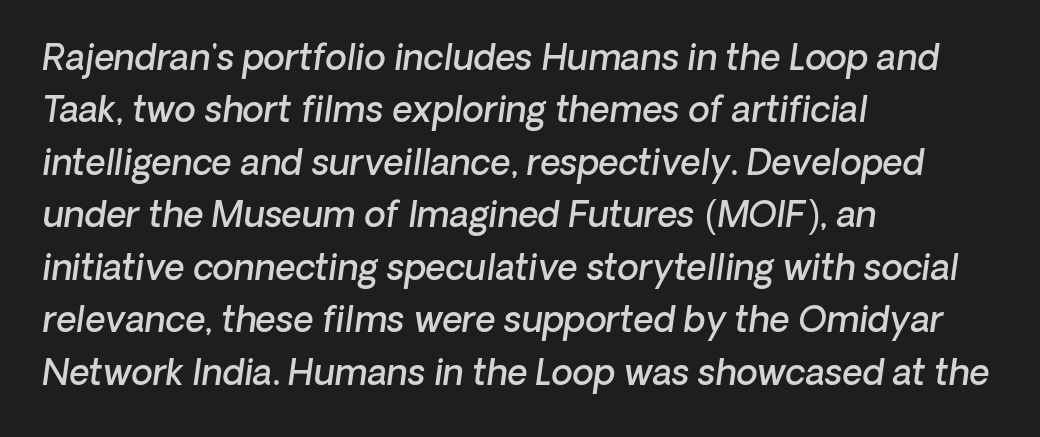
{"italic": "yes", "lean": "right", "slant_degrees": 8, "bold": "semi", "weight": "semibold", "width": "normal", "stroke_contrast": "low", "x_height": "medium", "monospaced": "no", "underline": "no", "align": "left", "line_spacing": "normal", "line_spacing_ratio": 1.5, "letter_spacing": "normal", "letter_spacing_em": 0.0, "glyph_px": 35}
